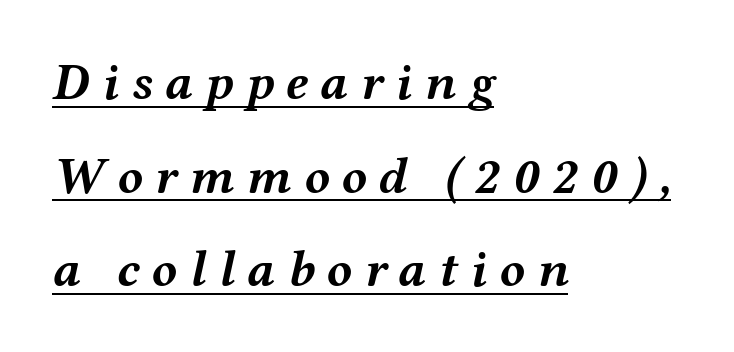
Caption: multi-line text, flush left, ragged right. You'd pick this weight for a headline — it's a proper bold. Every character sits at an angle, as italics do. The string is rendered with underlining switched on.
